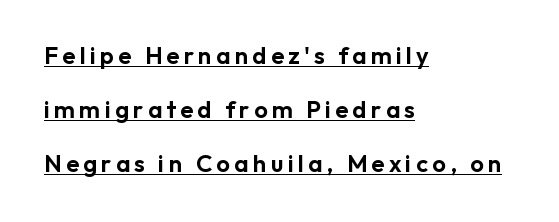
{"italic": "no", "underline": "yes", "align": "left", "line_spacing": "loose", "line_spacing_ratio": 2.25, "glyph_px": 24}
